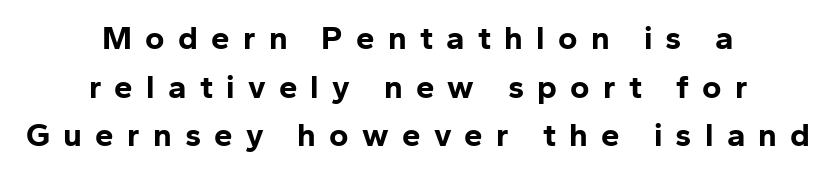
The image shows 33 px bold sans-serif type, upright; set centered, normal line spacing (1.47x), unusually wide letter spacing (+0.4 em), not underlined; low stroke contrast and a medium x-height.
